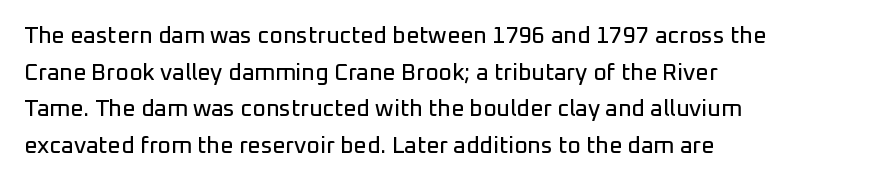
Q: Is the text italic (slanted)? A: No, it is upright.
Q: Is the text underlined? A: No.
Q: How is the paragraph aligned? A: Left-aligned.
Q: Is the spacing between letters normal or unusually wide? A: Normal.
Q: Is the spacing between lines tight, normal or loose? A: Normal.
